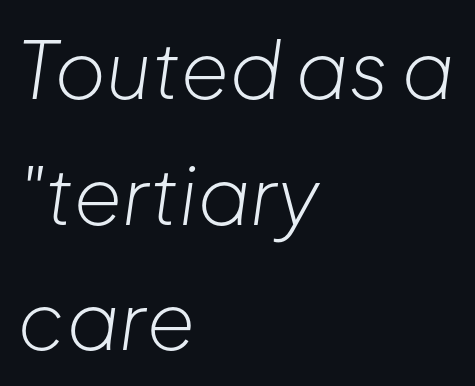
Spacing between characters is what you'd get straight out of the box. Heaviness? Minimal to ordinary, like unemphasized prose. These lines stack with their left ends in a neat column. Leading matches the norm, producing a regular column. The space beneath each line is pristine and unruled. Designer's note — italics engaged.
